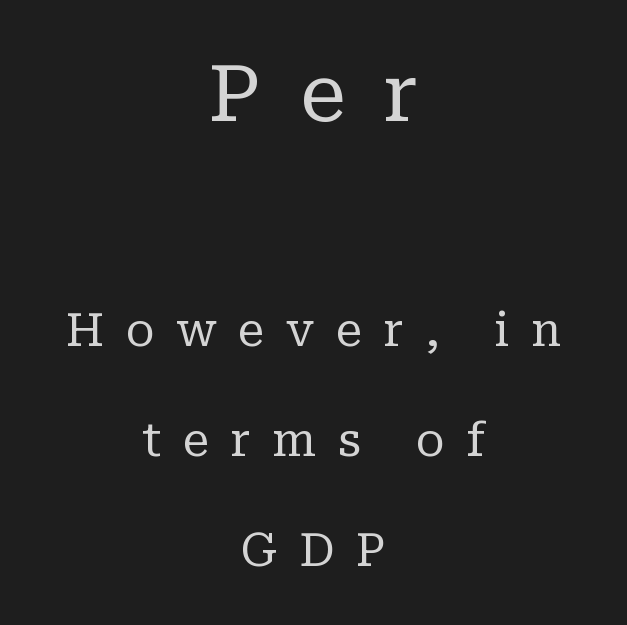
{"serif": "yes", "italic": "no", "bold": "no", "weight": "regular", "width": "normal", "stroke_contrast": "low", "x_height": "medium", "monospaced": "no", "underline": "no", "align": "center", "line_spacing": "loose", "line_spacing_ratio": 2.45, "letter_spacing": "wide", "letter_spacing_em": 0.48, "larger_block": "first", "size_ratio": 1.76, "glyph_px": 79}
